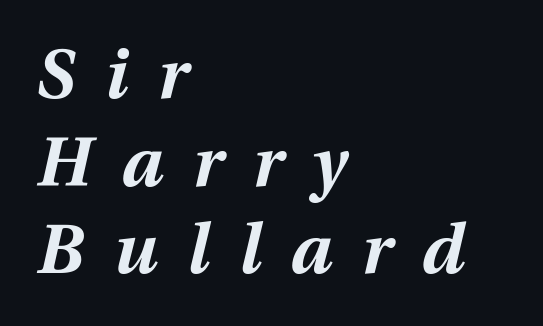
Q: Is the text bold? A: Yes.
Q: Is the text italic (slanted)? A: Yes, it leans right by about 12 degrees.
Q: Is the text underlined? A: No.
Q: How is the paragraph aligned? A: Left-aligned.
Q: Is the spacing between letters normal or unusually wide? A: Unusually wide.
Q: Is the spacing between lines tight, normal or loose? A: Normal.
Q: Width (condensed, normal, or wide)? A: Normal.
Q: Stroke contrast? A: Medium.
Q: x-height? A: Medium.
Q: Monospaced? A: No.
